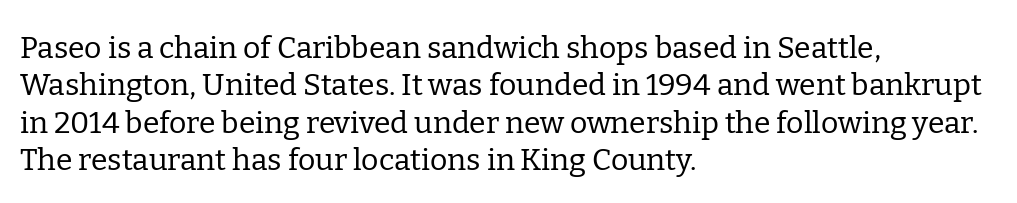
{"serif": "yes", "italic": "no", "bold": "no", "weight": "regular", "width": "normal", "stroke_contrast": "low", "x_height": "medium", "monospaced": "no", "underline": "no", "align": "left", "line_spacing": "normal", "line_spacing_ratio": 1.25, "letter_spacing": "normal", "letter_spacing_em": 0.0, "glyph_px": 30}
